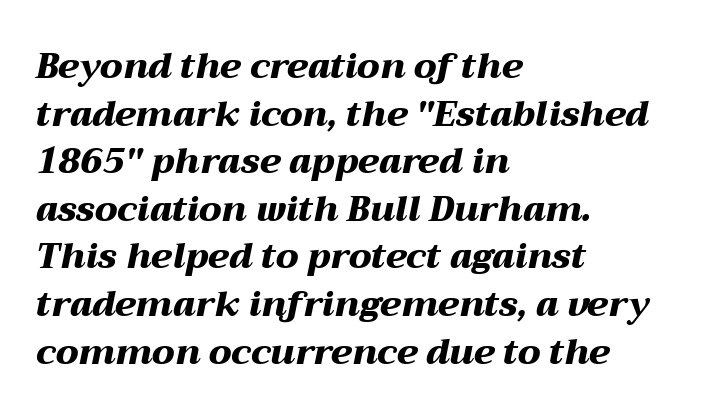
Q: Is the text bold? A: Yes.
Q: Is the text italic (slanted)? A: Yes, it leans right by about 12 degrees.
Q: Is the text underlined? A: No.
Q: How is the paragraph aligned? A: Left-aligned.
Q: Is the spacing between letters normal or unusually wide? A: Normal.
Q: Is the spacing between lines tight, normal or loose? A: Normal.
Q: Width (condensed, normal, or wide)? A: Wide.
Q: Stroke contrast? A: Medium.
Q: x-height? A: Medium.
Q: Monospaced? A: No.
